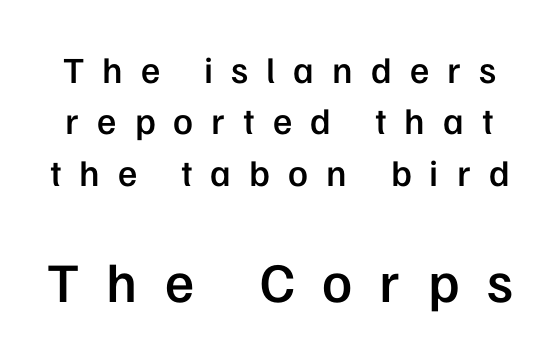
{"serif": "no", "italic": "no", "bold": "semi", "weight": "semibold", "width": "normal", "stroke_contrast": "low", "x_height": "medium", "monospaced": "no", "underline": "no", "line_spacing": "normal", "line_spacing_ratio": 1.39, "letter_spacing": "wide", "letter_spacing_em": 0.49, "larger_block": "second", "size_ratio": 1.51, "glyph_px": 56}
